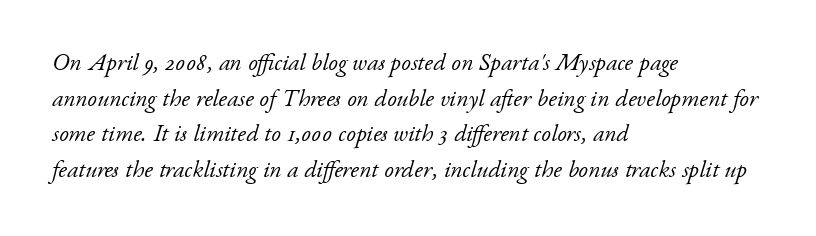
Q: Is the text bold? A: No.
Q: Is the text italic (slanted)? A: Yes, it leans right by about 17 degrees.
Q: Is the text underlined? A: No.
Q: How is the paragraph aligned? A: Left-aligned.
Q: Is the spacing between letters normal or unusually wide? A: Normal.
Q: Is the spacing between lines tight, normal or loose? A: Normal.
